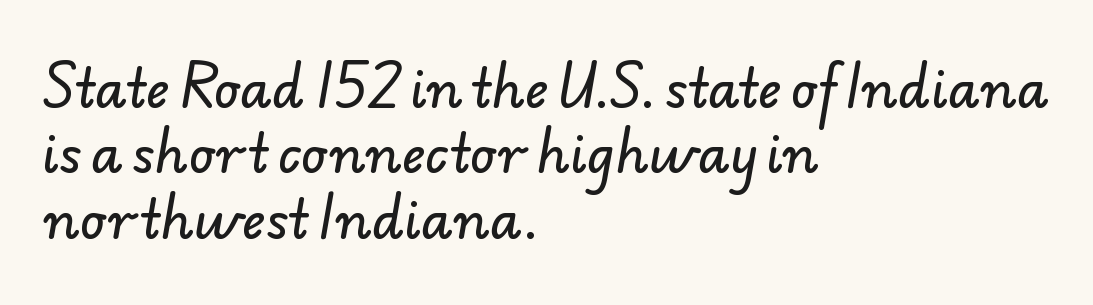
The image shows 51 px sans-serif type; set left-aligned, normal line spacing (1.28x), normal letter spacing, not underlined; low stroke contrast and a small x-height.
